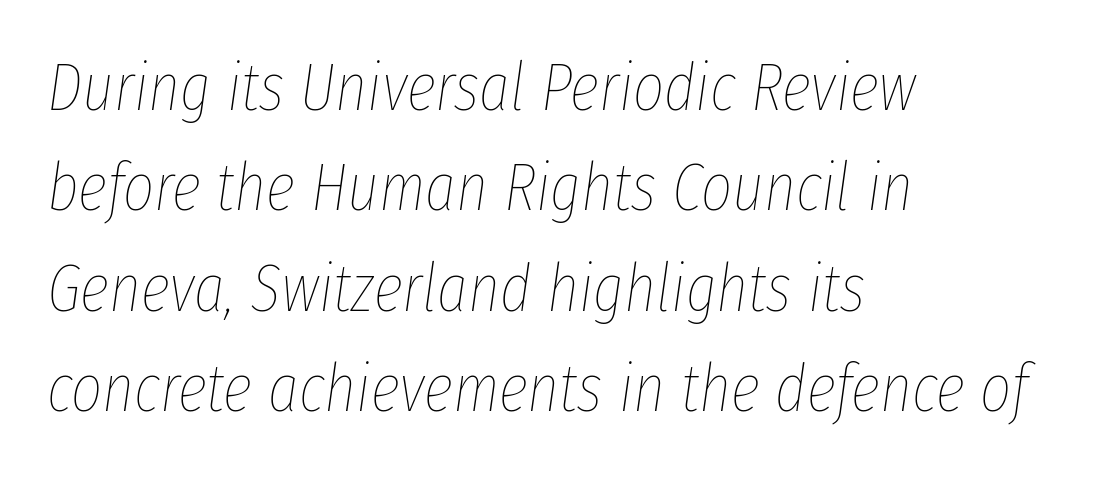
{"italic": "yes", "lean": "right", "slant_degrees": 8, "bold": "no", "weight": "thin", "width": "condensed", "stroke_contrast": "low", "x_height": "medium", "monospaced": "no", "underline": "no", "align": "left", "line_spacing": "normal", "line_spacing_ratio": 1.5, "letter_spacing": "normal", "letter_spacing_em": 0.0, "glyph_px": 67}
